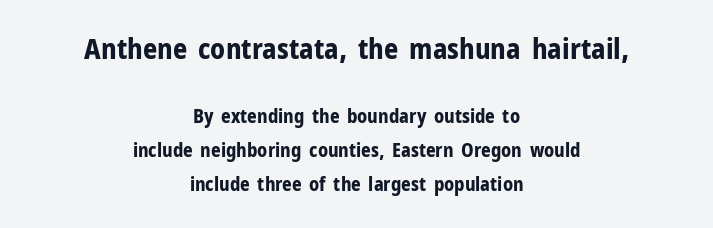
The letters advance in unequal steps, a hallmark of proportional type. Heft: maximum for text — a bold. Upright lettering throughout. Unlike a traditional serif, this face leaves its strokes unadorned.
